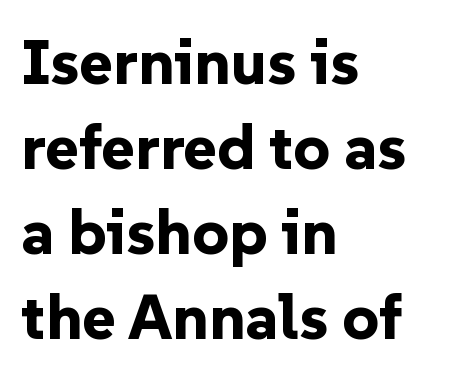
{"serif": "no", "italic": "no", "bold": "yes", "weight": "bold", "width": "normal", "stroke_contrast": "low", "x_height": "medium", "monospaced": "no", "underline": "no", "align": "left", "line_spacing": "normal", "line_spacing_ratio": 1.33, "letter_spacing": "normal", "letter_spacing_em": 0.0, "glyph_px": 64}
